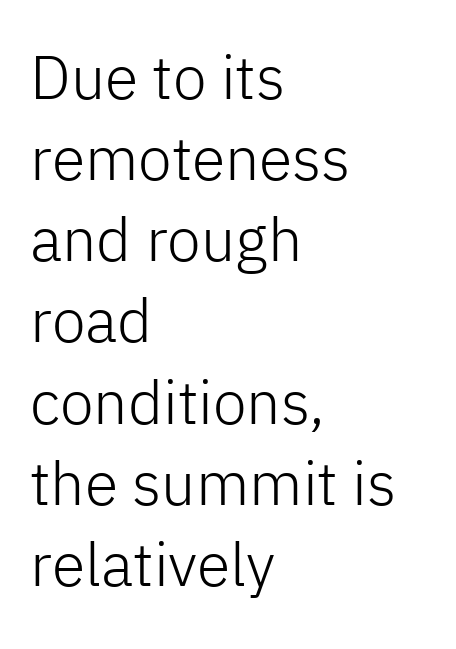
Q: Is the text bold? A: No.
Q: Is the text italic (slanted)? A: No, it is upright.
Q: Is the typeface a serif or a sans-serif typeface? A: Sans-serif.
Q: Is the text underlined? A: No.
Q: How is the paragraph aligned? A: Left-aligned.
Q: Is the spacing between letters normal or unusually wide? A: Normal.
Q: Is the spacing between lines tight, normal or loose? A: Normal.
Q: Width (condensed, normal, or wide)? A: Normal.
Q: Stroke contrast? A: Low.
Q: x-height? A: Medium.
Q: Monospaced? A: No.
